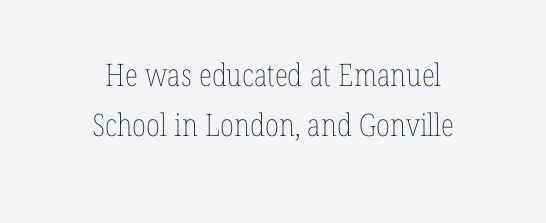
Q: Is the text bold? A: No.
Q: Is the text italic (slanted)? A: No, it is upright.
Q: Is the text underlined? A: No.
Q: How is the paragraph aligned? A: Centered.
Q: Is the spacing between letters normal or unusually wide? A: Normal.
Q: Is the spacing between lines tight, normal or loose? A: Normal.
Q: Width (condensed, normal, or wide)? A: Condensed.
Q: Stroke contrast? A: Low.
Q: x-height? A: Medium.
Q: Monospaced? A: No.
